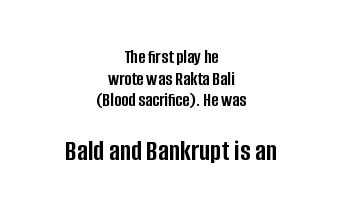
The image shows 29 px semibold, condensed sans-serif type, upright; set centered, tight line spacing (1.14x), normal letter spacing, not underlined; the second (bottom) block is 1.53x larger; low stroke contrast and a large x-height.
